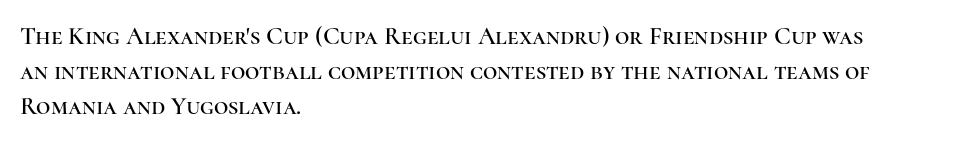
Q: Is the text italic (slanted)? A: No, it is upright.
Q: Is the text underlined? A: No.
Q: How is the paragraph aligned? A: Left-aligned.
Q: Is the spacing between letters normal or unusually wide? A: Normal.
Q: Is the spacing between lines tight, normal or loose? A: Normal.
